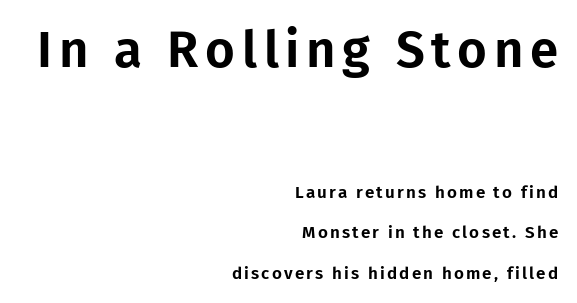
The image shows 51 px sans-serif type, upright; set right-aligned, loose line spacing (2.39x), not underlined; the first (top) block is 3.0x larger; low stroke contrast and a medium x-height.
